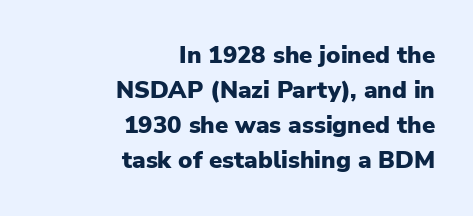
Q: Is the text bold? A: Yes.
Q: Is the text italic (slanted)? A: No, it is upright.
Q: Is the text underlined? A: No.
Q: How is the paragraph aligned? A: Right-aligned.
Q: Is the spacing between letters normal or unusually wide? A: Normal.
Q: Is the spacing between lines tight, normal or loose? A: Normal.
